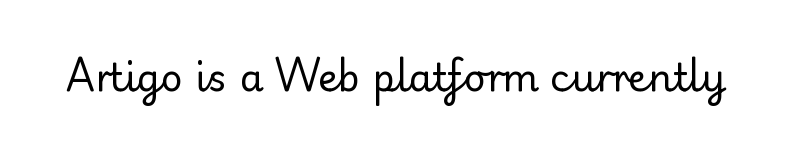
The image shows 38 px regular-weight serif type, upright; set normal letter spacing, not underlined; low stroke contrast and a small x-height.
